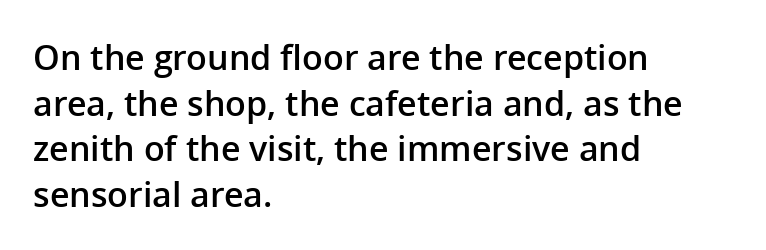
Posture: upright roman. Heft: intermediate — a semibold. Quick note: interline space is typical. This sample uses a sans-serif face. Do the characters align in a grid? No, the font is proportional. Which margin do the lines hug? The left one — the right edge is uneven.
